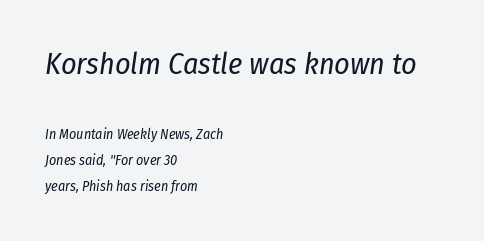
The image shows 30 px regular-weight, condensed type, italic (leaning right); set left-aligned, line spacing 1.87x, normal letter spacing, not underlined; the first (top) block is 2.14x larger; low stroke contrast and a medium x-height.
